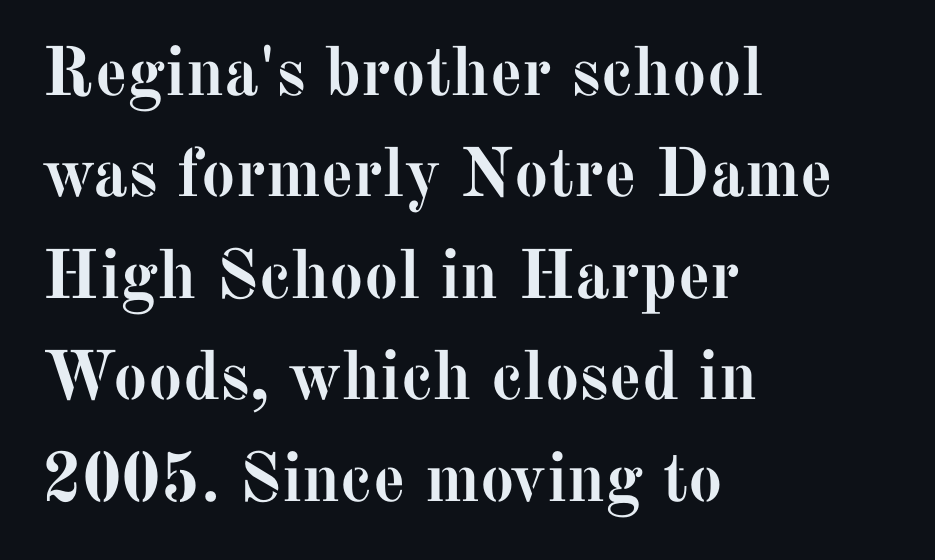
{"serif": "yes", "italic": "no", "bold": "yes", "weight": "semibold", "width": "normal", "stroke_contrast": "medium", "x_height": "medium", "monospaced": "no", "underline": "no", "align": "left", "line_spacing": "normal", "line_spacing_ratio": 1.47, "letter_spacing": "normal", "letter_spacing_em": 0.0, "glyph_px": 69}
